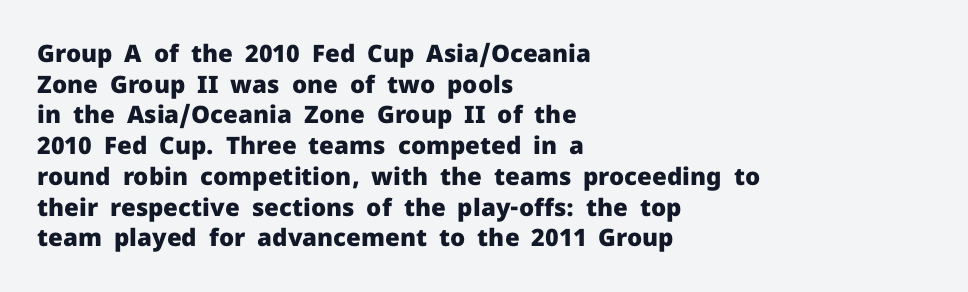
Q: Is the text bold? A: Yes.
Q: Is the text italic (slanted)? A: No, it is upright.
Q: Is the text underlined? A: No.
Q: How is the paragraph aligned? A: Left-aligned.
Q: Is the spacing between letters normal or unusually wide? A: Normal.
Q: Is the spacing between lines tight, normal or loose? A: Normal.
